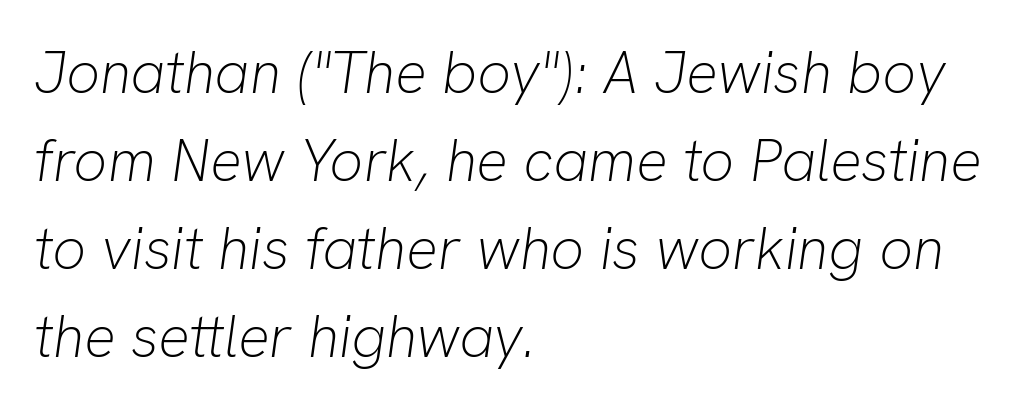
Tracking here is standard; glyphs follow each other at the usual distance. Clear beneath every line of the passage. The rag falls on the right side of this text block. Heft: none added — not bold.
